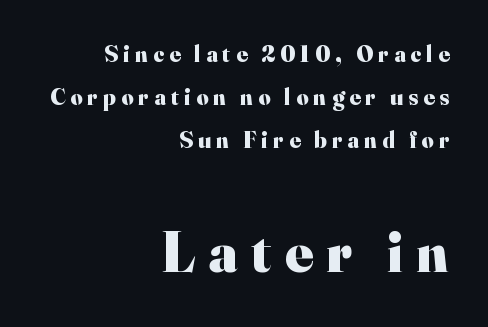
The image shows 58 px heavy serif type, upright; set right-aligned, line spacing 1.88x, unusually wide letter spacing (+0.23 em), not underlined; the second (bottom) block is 2.52x larger; high stroke contrast and a small x-height.
